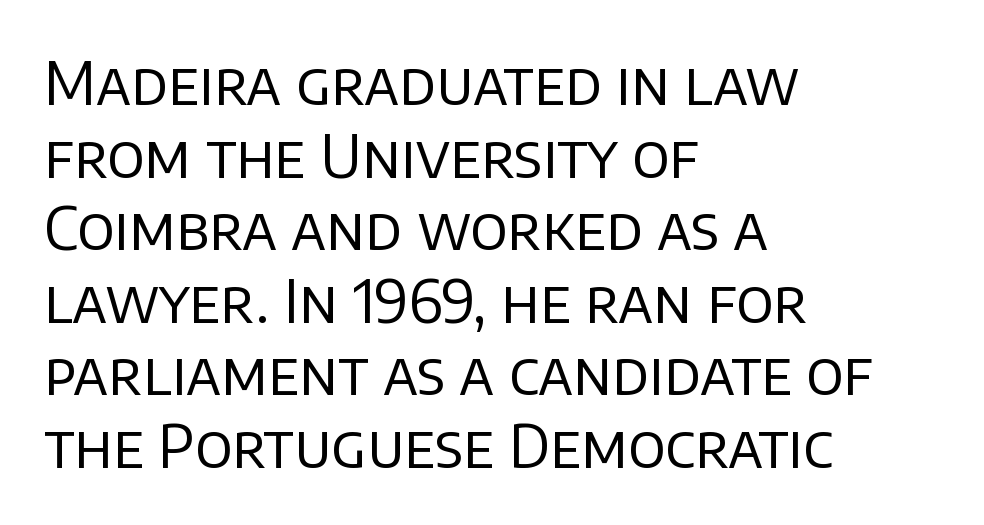
Q: Is the text bold? A: No.
Q: Is the text italic (slanted)? A: No, it is upright.
Q: Is the typeface a serif or a sans-serif typeface? A: Sans-serif.
Q: Is the text underlined? A: No.
Q: How is the paragraph aligned? A: Left-aligned.
Q: Is the spacing between letters normal or unusually wide? A: Normal.
Q: Width (condensed, normal, or wide)? A: Normal.
Q: Stroke contrast? A: Low.
Q: x-height? A: Large.
Q: Monospaced? A: No.
